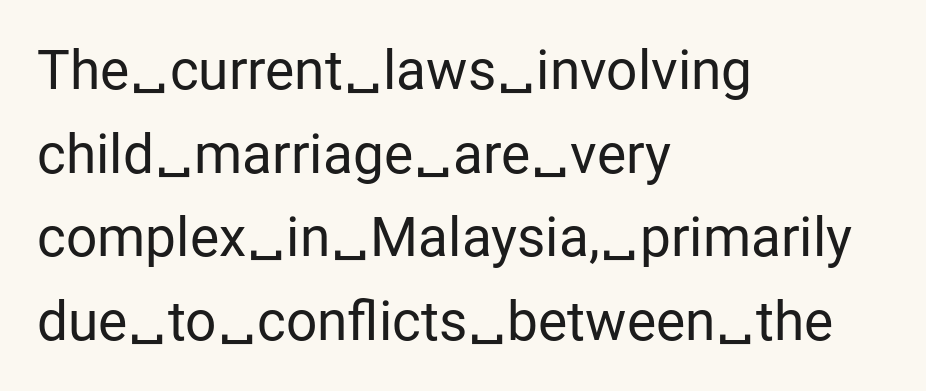
This is sans-serif lettering, the kind often seen on screens and signage. The strokes are not fattened; the text isn't bold. Spacing verdict: proportional, widths tailored to each character. Quick note: interline space is typical.
